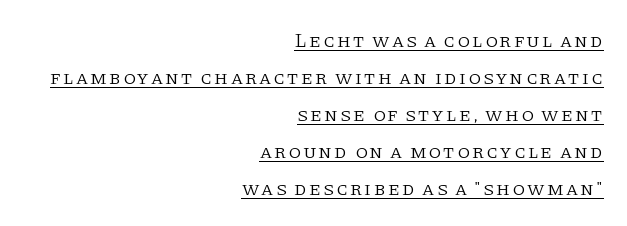
Heft: none added — not bold. This sample is right-justified, so line beginnings fall wherever the words allow. A continuous stroke trails under the words, as in a hyperlink. This is roman type, the default non-slanted kind.
